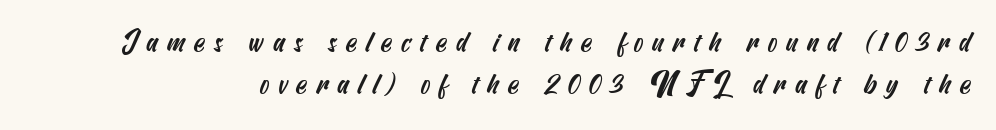
{"serif": "no", "width": "condensed", "stroke_contrast": "medium", "x_height": "small", "underline": "no", "line_spacing": "normal", "line_spacing_ratio": 1.46, "letter_spacing": "wide", "letter_spacing_em": 0.3, "glyph_px": 29}
